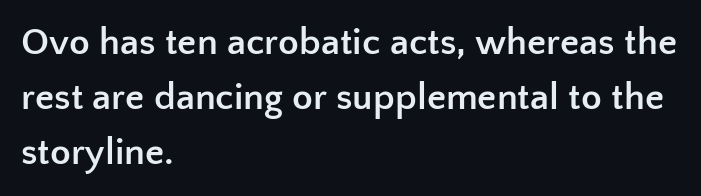
Q: Is the text bold? A: Yes.
Q: Is the text italic (slanted)? A: No, it is upright.
Q: Is the typeface a serif or a sans-serif typeface? A: Sans-serif.
Q: Is the text underlined? A: No.
Q: How is the paragraph aligned? A: Left-aligned.
Q: Is the spacing between letters normal or unusually wide? A: Normal.
Q: Is the spacing between lines tight, normal or loose? A: Normal.
Q: Width (condensed, normal, or wide)? A: Normal.
Q: Stroke contrast? A: Low.
Q: x-height? A: Medium.
Q: Monospaced? A: No.
